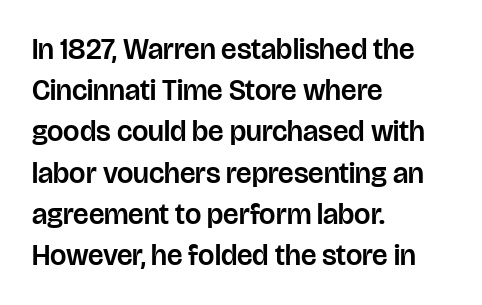
The image shows 29 px sans-serif type, upright; set left-aligned, normal line spacing (1.42x), normal letter spacing, not underlined; low stroke contrast and a large x-height.
